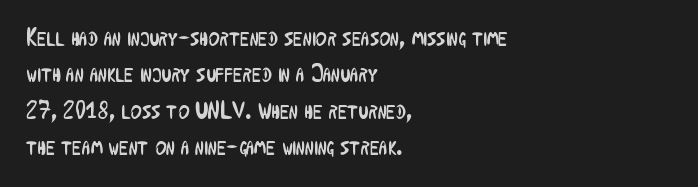
The image shows 24 px text type, upright; set left-aligned, normal line spacing (1.52x), normal letter spacing, not underlined.
